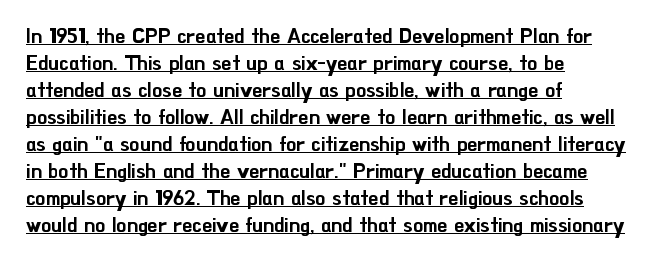
{"italic": "no", "underline": "yes", "align": "left", "line_spacing": "normal", "line_spacing_ratio": 1.35, "letter_spacing": "normal", "letter_spacing_em": 0.0, "glyph_px": 20}
